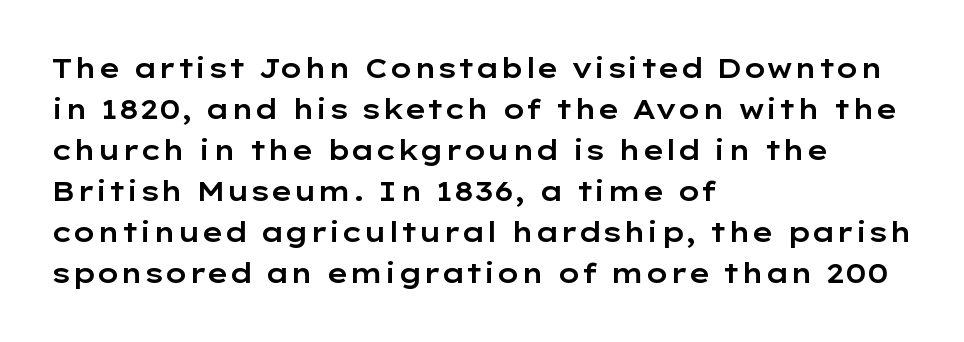
Q: Is the text italic (slanted)? A: No, it is upright.
Q: Is the text underlined? A: No.
Q: How is the paragraph aligned? A: Left-aligned.
Q: Is the spacing between letters normal or unusually wide? A: Normal.
Q: Is the spacing between lines tight, normal or loose? A: Normal.
